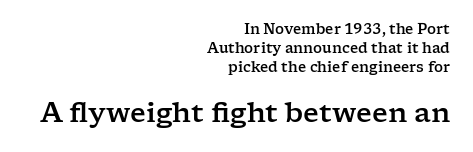
The passage shown is not underscored anywhere. Leading matches the norm, producing a regular column. You could call the tracking neutral — neither tight nor loose. This sample uses an upright cut, with every glyph sitting square on the baseline. Leftover space on each line is placed entirely before the opening word.
